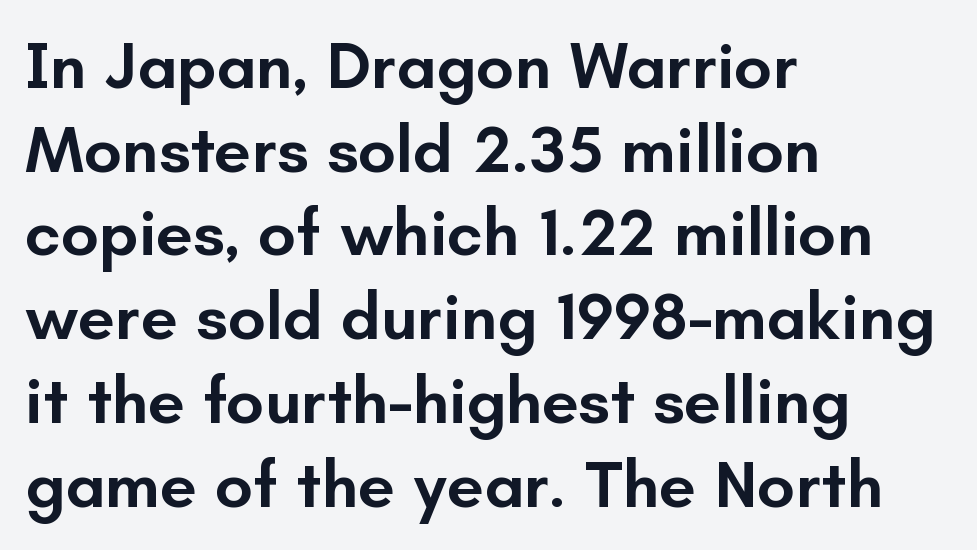
The image shows 67 px semibold sans-serif type, upright; set left-aligned, normal line spacing (1.25x), normal letter spacing, not underlined; low stroke contrast and a small x-height.
